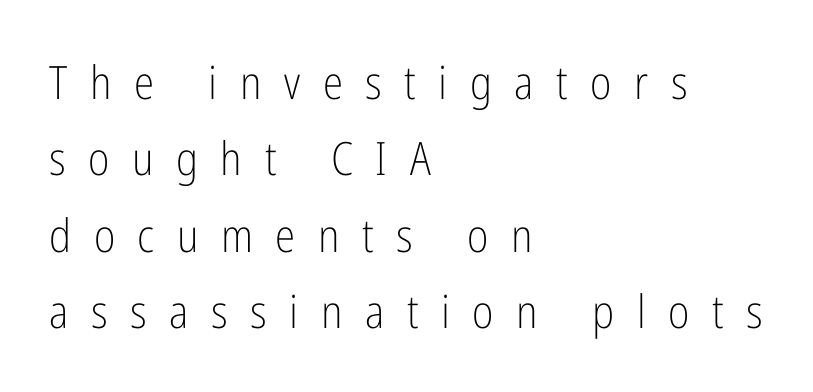
{"serif": "no", "italic": "no", "bold": "no", "weight": "light", "width": "condensed", "stroke_contrast": "low", "x_height": "medium", "monospaced": "no", "underline": "no", "align": "left", "line_spacing": "normal", "line_spacing_ratio": 1.66, "letter_spacing": "wide", "letter_spacing_em": 0.49, "glyph_px": 46}
